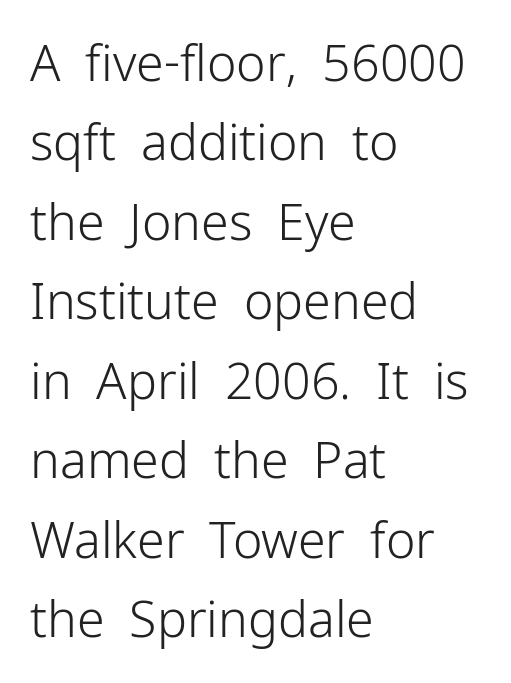
The image shows 50 px light sans-serif type, upright; set left-aligned, normal line spacing (1.59x), normal letter spacing, not underlined; low stroke contrast and a medium x-height.
